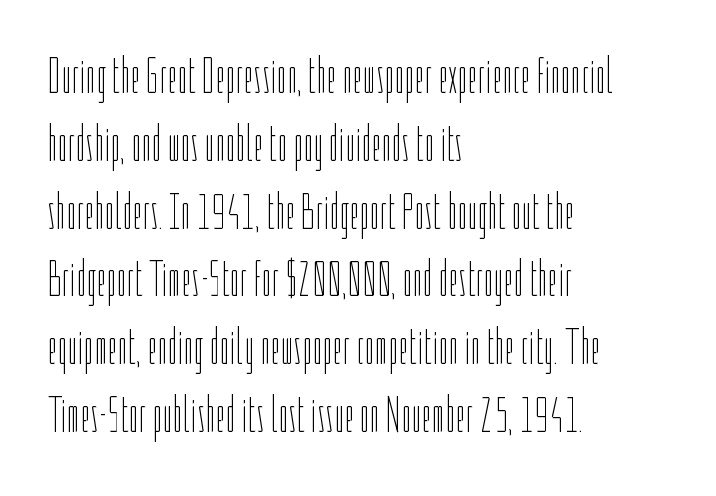
The image shows 51 px thin, condensed type, upright; set left-aligned, normal line spacing (1.33x), normal letter spacing, not underlined; low stroke contrast and a medium x-height.
